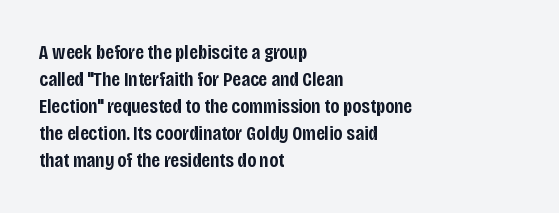
The typography opts for an upright posture over an oblique one. The typesetting leans somewhat heavy: a semibold. Look at the tracking — it's just the regular setting, nothing added. Bare-footed words on every line. Summary of vertical rhythm: regular, with standard interline spacing. The paragraph shown leans on its left margin.
